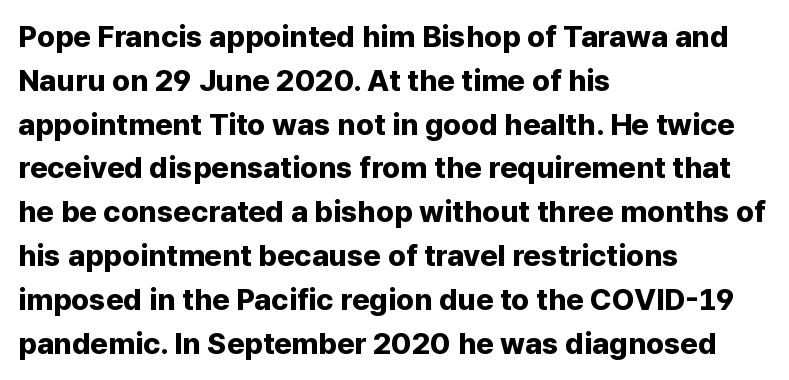
The image shows 30 px bold sans-serif type, upright; set left-aligned, normal line spacing (1.46x), normal letter spacing, not underlined; low stroke contrast and a medium x-height.
